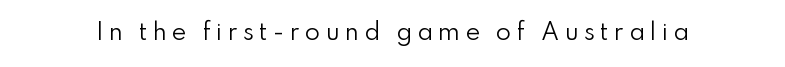
Q: Is the text bold? A: No.
Q: Is the text italic (slanted)? A: No, it is upright.
Q: Is the text underlined? A: No.
Q: Is the spacing between letters normal or unusually wide? A: Unusually wide.
